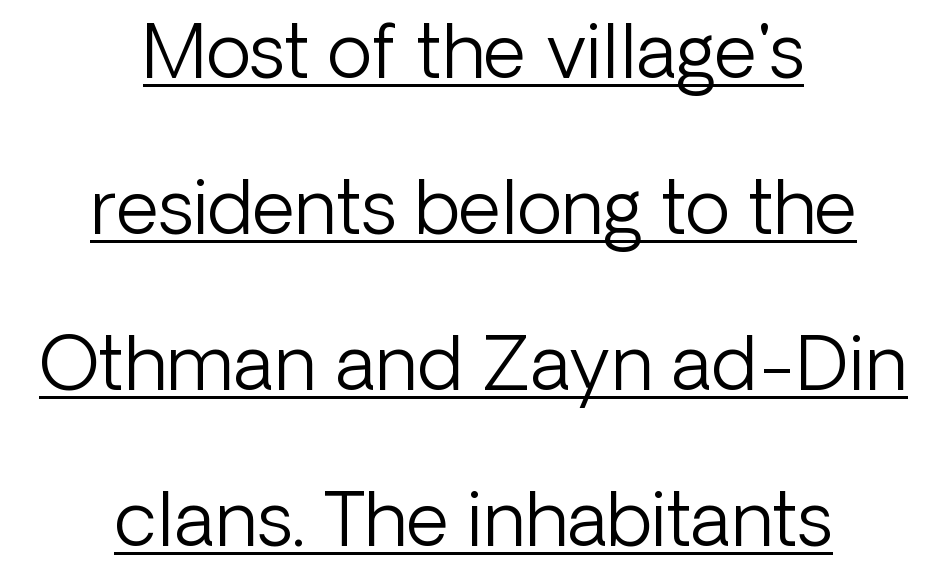
The image shows 74 px light sans-serif type, upright; set centered, loose line spacing (2.11x), normal letter spacing, underlined; low stroke contrast and a medium x-height.
